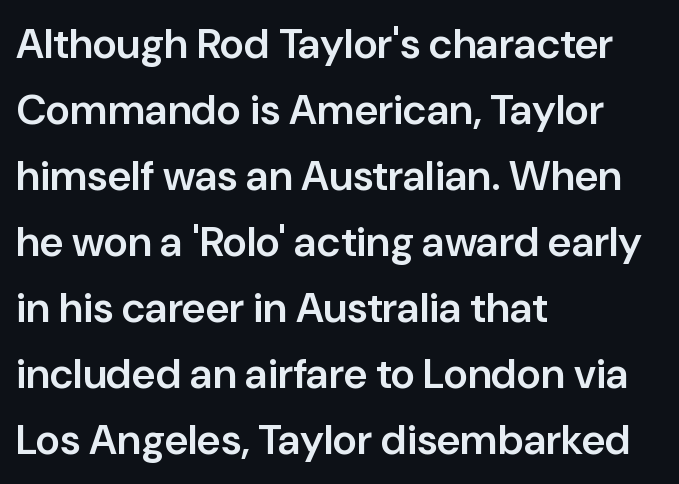
The image shows 42 px semibold sans-serif type, upright; set left-aligned, normal line spacing (1.57x), normal letter spacing, not underlined; low stroke contrast and a medium x-height.
